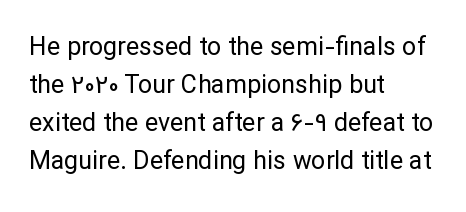
Q: Is the text bold? A: No.
Q: Is the text italic (slanted)? A: No, it is upright.
Q: Is the text underlined? A: No.
Q: How is the paragraph aligned? A: Left-aligned.
Q: Is the spacing between letters normal or unusually wide? A: Normal.
Q: Is the spacing between lines tight, normal or loose? A: Normal.
